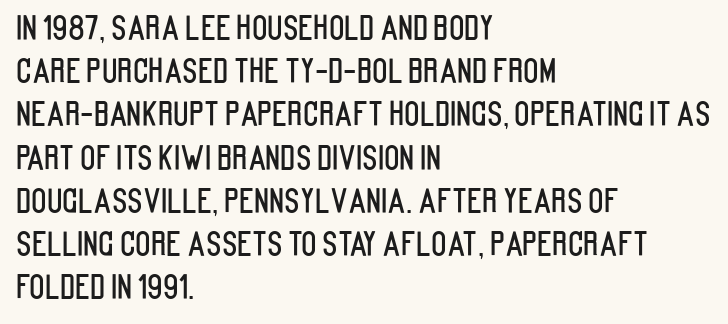
{"serif": "no", "italic": "no", "width": "condensed", "stroke_contrast": "low", "x_height": "large", "monospaced": "no", "underline": "no", "align": "left", "line_spacing": "normal", "line_spacing_ratio": 1.35, "letter_spacing": "normal", "letter_spacing_em": 0.0, "glyph_px": 32}
